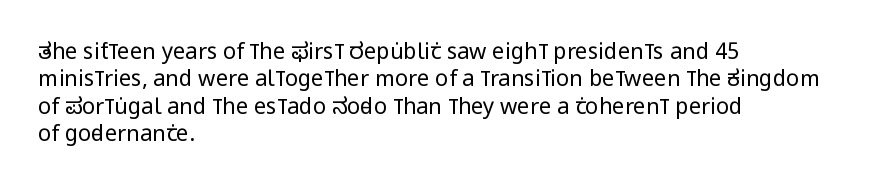
{"italic": "no", "bold": "no", "underline": "no", "align": "left", "line_spacing": "normal", "line_spacing_ratio": 1.25, "letter_spacing": "normal", "letter_spacing_em": 0.0, "glyph_px": 22}
